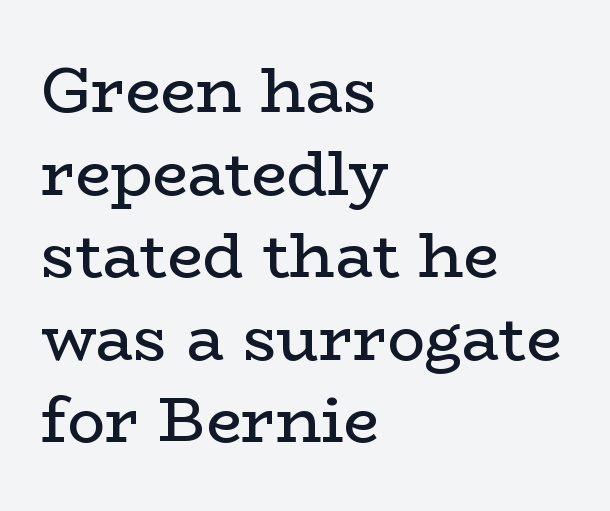
Q: Is the text bold? A: No.
Q: Is the text italic (slanted)? A: No, it is upright.
Q: Is the typeface a serif or a sans-serif typeface? A: Serif.
Q: Is the text underlined? A: No.
Q: How is the paragraph aligned? A: Left-aligned.
Q: Is the spacing between letters normal or unusually wide? A: Normal.
Q: Is the spacing between lines tight, normal or loose? A: Normal.
Q: Width (condensed, normal, or wide)? A: Wide.
Q: Stroke contrast? A: Low.
Q: x-height? A: Medium.
Q: Monospaced? A: No.
